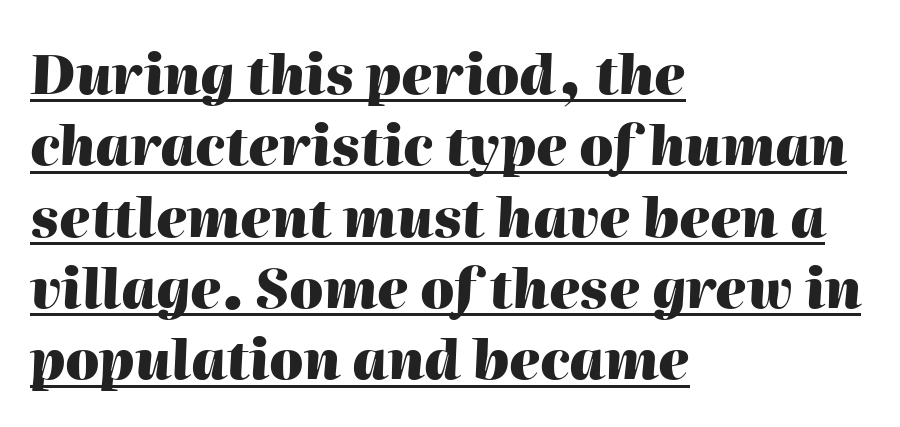
Q: Is the text bold? A: Yes.
Q: Is the text italic (slanted)? A: Yes, it leans right by about 2 degrees.
Q: Is the text underlined? A: Yes.
Q: How is the paragraph aligned? A: Left-aligned.
Q: Is the spacing between letters normal or unusually wide? A: Normal.
Q: Is the spacing between lines tight, normal or loose? A: Normal.
Q: Width (condensed, normal, or wide)? A: Normal.
Q: Stroke contrast? A: High.
Q: x-height? A: Medium.
Q: Monospaced? A: No.
